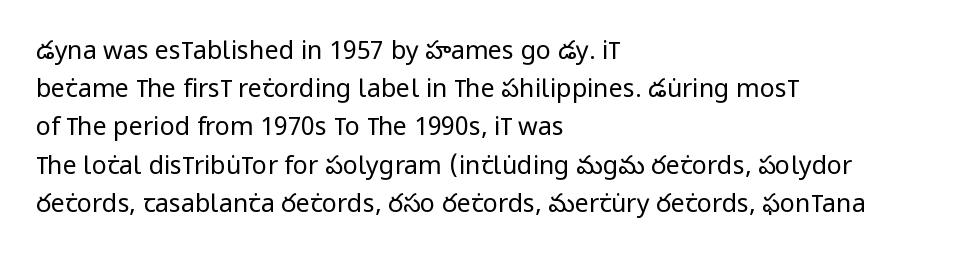
The image shows 25 px text type, upright; set left-aligned, normal line spacing (1.53x), normal letter spacing, not underlined.
